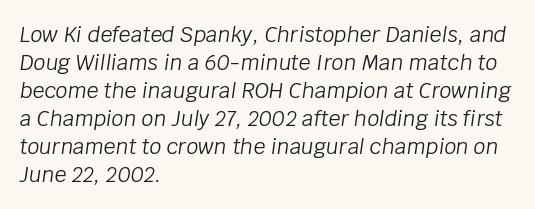
The image shows 21 px text type, italic (leaning right); set left-aligned, normal line spacing (1.33x), normal letter spacing, not underlined.
